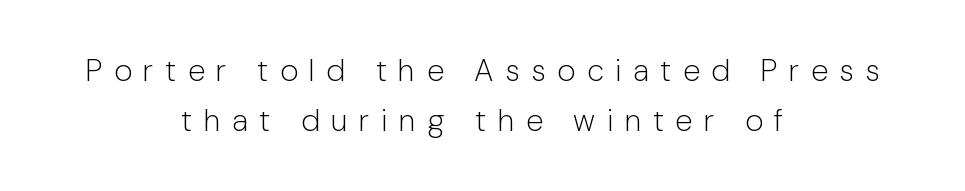
The image shows 31 px light sans-serif type, upright; set centered, normal line spacing (1.6x), unusually wide letter spacing (+0.37 em), not underlined; low stroke contrast and a medium x-height.
